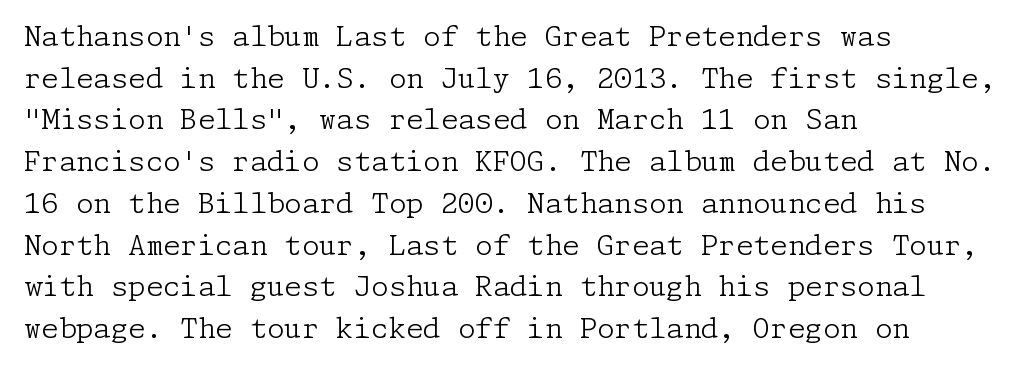
Observe the serifs anchoring each vertical stroke in this sample. The ragged edge is on the right, which tells us the setting is flush left. Plain, unruled lines of type. Spacing between characters is what you'd get straight out of the box.
